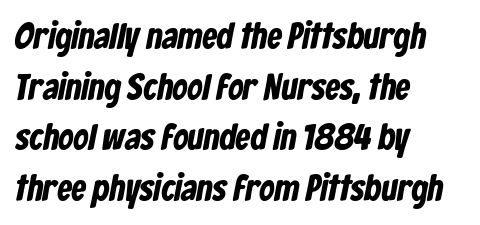
The image shows 37 px condensed sans-serif type; set left-aligned, normal line spacing (1.37x), normal letter spacing, not underlined; low stroke contrast and a medium x-height.
